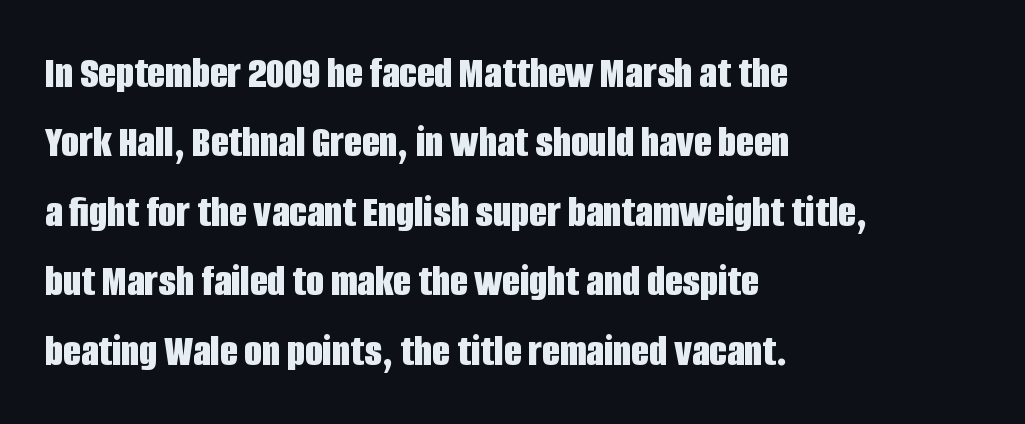
The image shows 46 px bold, condensed sans-serif type, upright; set left-aligned, normal line spacing (1.51x), normal letter spacing, not underlined; low stroke contrast and a large x-height.
